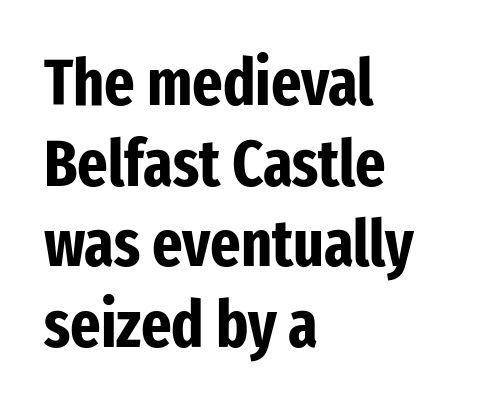
The image shows 65 px bold, condensed sans-serif type, upright; set left-aligned, line spacing 1.24x, normal letter spacing, not underlined; low stroke contrast and a medium x-height.
